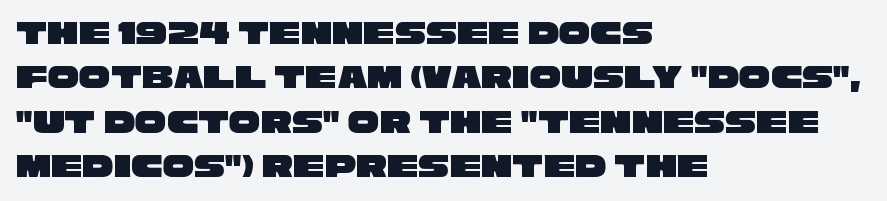
{"serif": "no", "width": "wide", "stroke_contrast": "low", "x_height": "large", "monospaced": "no", "underline": "no", "align": "left", "line_spacing": "normal", "line_spacing_ratio": 1.27, "letter_spacing": "normal", "letter_spacing_em": 0.0, "glyph_px": 35}
